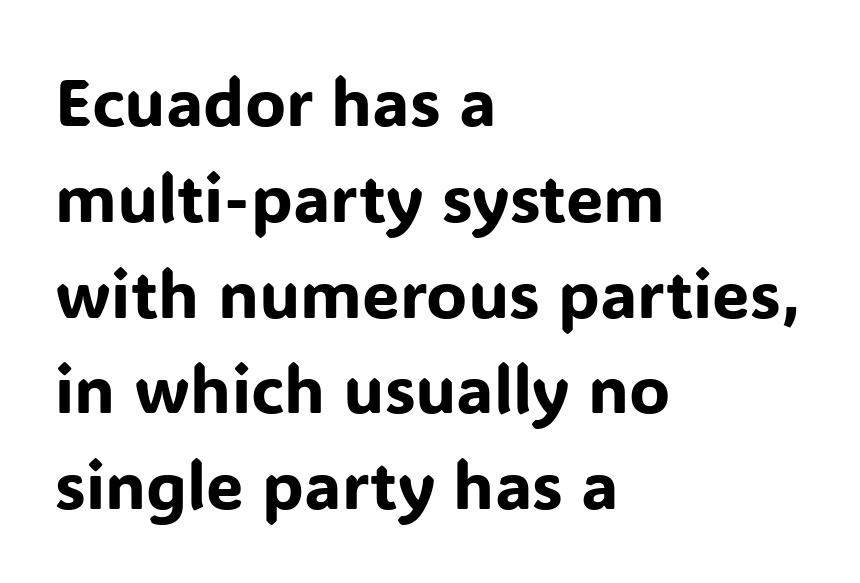
{"serif": "no", "italic": "no", "width": "normal", "stroke_contrast": "low", "x_height": "medium", "monospaced": "no", "underline": "no", "align": "left", "line_spacing": "normal", "line_spacing_ratio": 1.43, "letter_spacing": "normal", "letter_spacing_em": 0.0, "glyph_px": 67}
